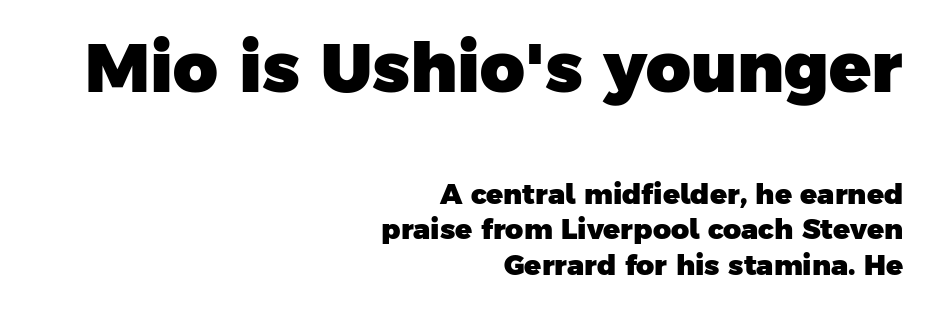
The image shows 69 px heavy sans-serif type; set right-aligned, normal line spacing (1.27x), normal letter spacing, not underlined; the first (top) block is 2.46x larger; low stroke contrast and a medium x-height.
